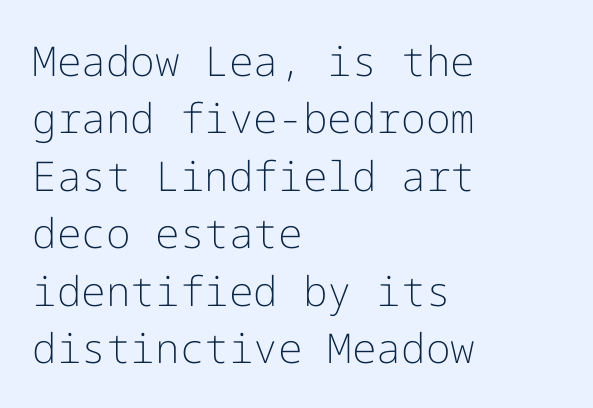
{"serif": "no", "italic": "no", "bold": "no", "weight": "light", "width": "normal", "stroke_contrast": "low", "x_height": "medium", "underline": "no", "align": "left", "line_spacing": "normal", "line_spacing_ratio": 1.4, "letter_spacing": "normal", "letter_spacing_em": 0.0, "glyph_px": 41}
